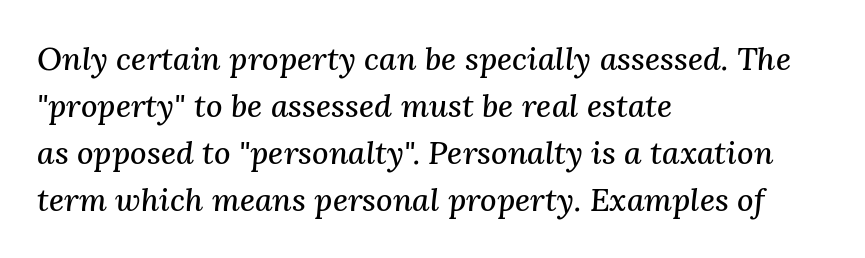
The image shows 32 px serif type, italic (leaning right); set left-aligned, normal line spacing (1.47x), normal letter spacing, not underlined; medium stroke contrast and a medium x-height.
